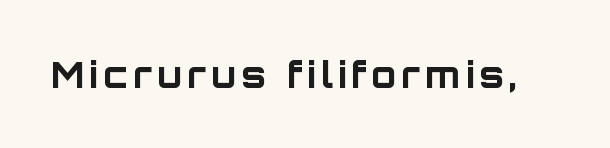
This sample uses an upright cut, with every glyph sitting square on the baseline. Clear beneath every line of the passage. This rendering employs a face without finishing strokes, i.e., a sans-serif. Thick stems and heavy bowls — unmistakably bold. This sample has the flowing, uneven cadence of proportional lettering.
